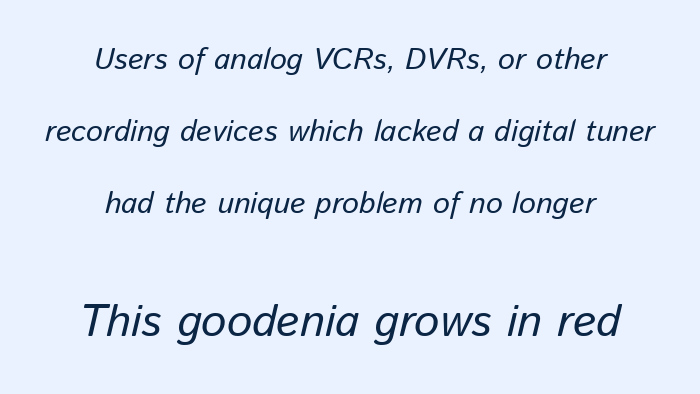
Q: Is the text bold? A: No.
Q: Is the text italic (slanted)? A: Yes, it leans right by about 13 degrees.
Q: Is the text underlined? A: No.
Q: How is the paragraph aligned? A: Centered.
Q: Is the spacing between letters normal or unusually wide? A: Normal.
Q: Is the spacing between lines tight, normal or loose? A: Loose.
Q: Which block of text is set in a larger size, the first (top) or the second (bottom)? A: The second (bottom) one.
Q: Width (condensed, normal, or wide)? A: Normal.
Q: Stroke contrast? A: Low.
Q: x-height? A: Medium.
Q: Monospaced? A: No.
